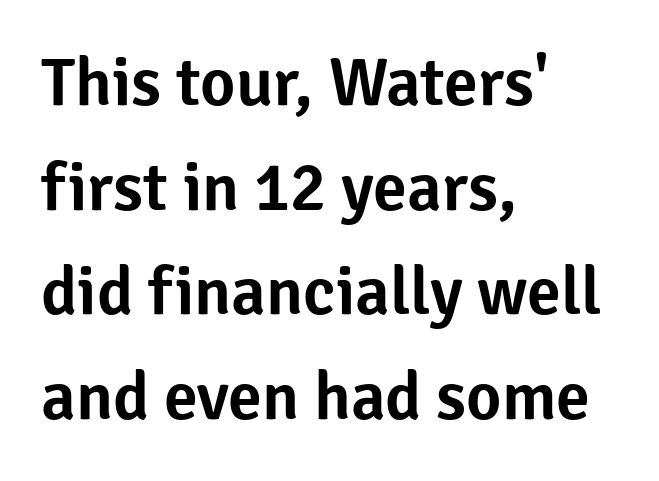
{"serif": "no", "italic": "no", "width": "normal", "stroke_contrast": "low", "x_height": "medium", "monospaced": "no", "underline": "no", "align": "left", "line_spacing": "normal", "line_spacing_ratio": 1.54, "letter_spacing": "normal", "letter_spacing_em": 0.0, "glyph_px": 68}
